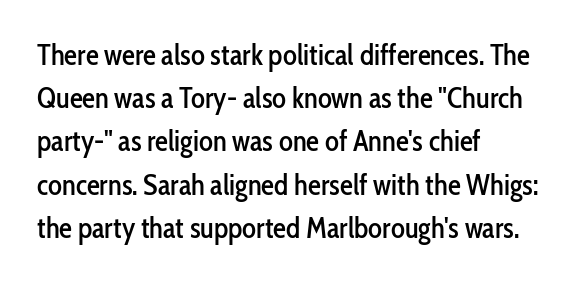
{"serif": "no", "italic": "no", "width": "condensed", "stroke_contrast": "low", "x_height": "medium", "monospaced": "no", "underline": "no", "align": "left", "line_spacing": "normal", "line_spacing_ratio": 1.49, "letter_spacing": "normal", "letter_spacing_em": 0.0, "glyph_px": 29}
